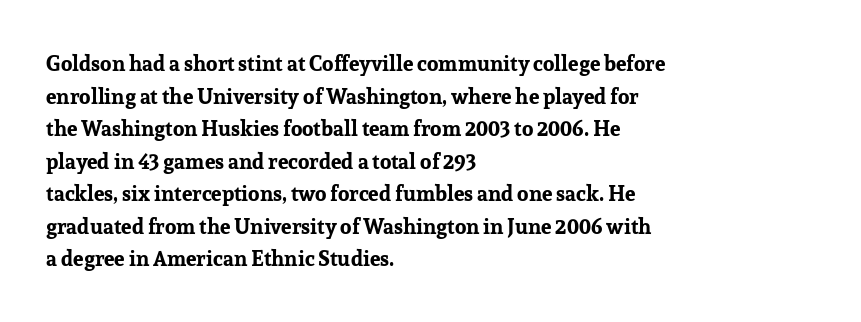
Q: Is the text bold? A: Yes.
Q: Is the text italic (slanted)? A: No, it is upright.
Q: Is the text underlined? A: No.
Q: How is the paragraph aligned? A: Left-aligned.
Q: Is the spacing between letters normal or unusually wide? A: Normal.
Q: Is the spacing between lines tight, normal or loose? A: Normal.
